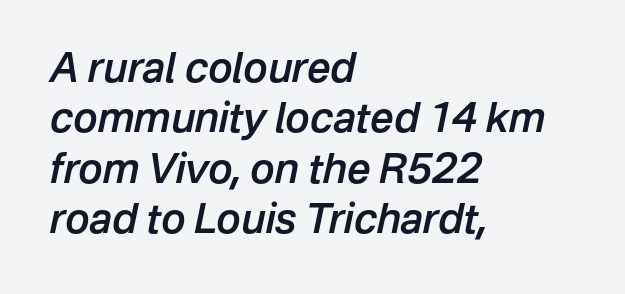
Q: Is the text bold? A: Semi-bold.
Q: Is the text italic (slanted)? A: Yes, it leans right by about 12 degrees.
Q: Is the text underlined? A: No.
Q: How is the paragraph aligned? A: Left-aligned.
Q: Is the spacing between letters normal or unusually wide? A: Normal.
Q: Width (condensed, normal, or wide)? A: Normal.
Q: Stroke contrast? A: Low.
Q: x-height? A: Medium.
Q: Monospaced? A: No.
